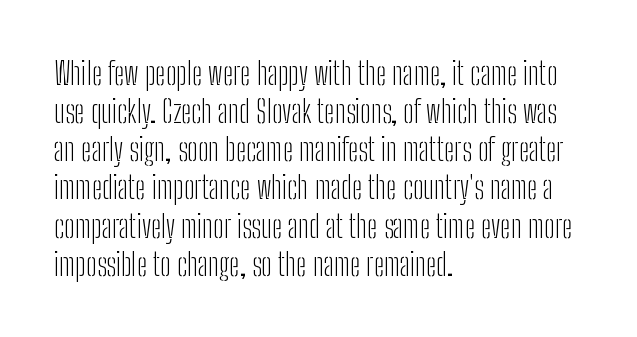
Look at the tracking — it's just the regular setting, nothing added. The paragraph shown leans on its left margin. Ascenders rise straight up at ninety degrees. Observe the absence of serifs on each vertical stroke in this sample.
